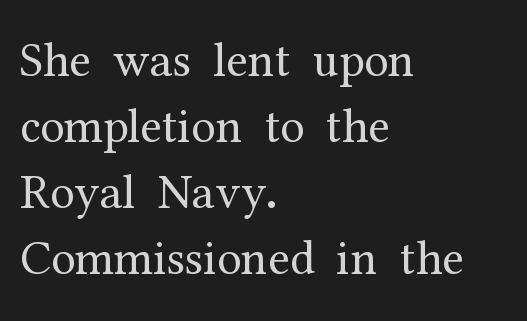
The passage shown is not underscored anywhere. Visually the block forms a straight wall on the left and a jagged coastline on the right. Observe the serifs anchoring each vertical stroke in this sample. Heaviness? Minimal to ordinary, like unemphasized prose.
